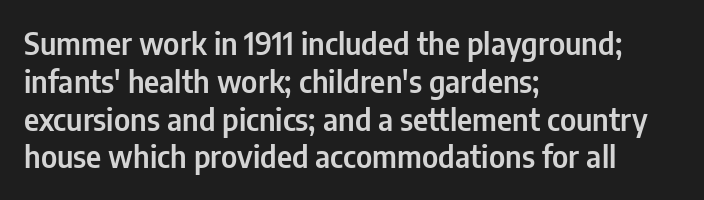
Q: Is the text italic (slanted)? A: No, it is upright.
Q: Is the typeface a serif or a sans-serif typeface? A: Sans-serif.
Q: Is the text underlined? A: No.
Q: How is the paragraph aligned? A: Left-aligned.
Q: Is the spacing between letters normal or unusually wide? A: Normal.
Q: Is the spacing between lines tight, normal or loose? A: Normal.
Q: Width (condensed, normal, or wide)? A: Condensed.
Q: Stroke contrast? A: Low.
Q: x-height? A: Medium.
Q: Monospaced? A: No.
